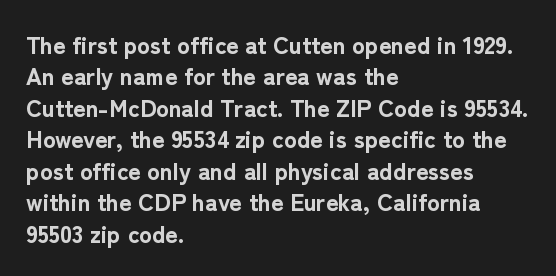
The image shows 24 px bold type, upright; set left-aligned, normal line spacing (1.31x), normal letter spacing, not underlined.
